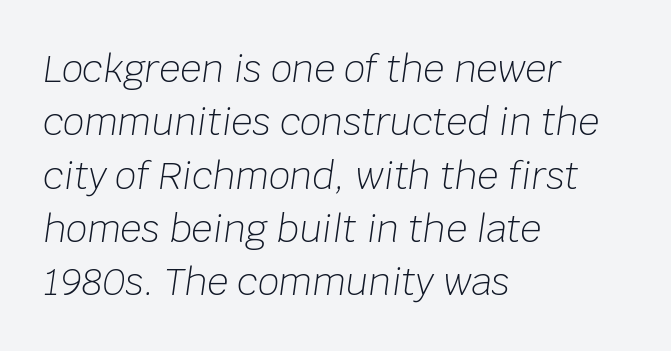
The image shows 37 px light type, italic (leaning right); set left-aligned, normal line spacing (1.44x), normal letter spacing, not underlined; low stroke contrast and a large x-height.
